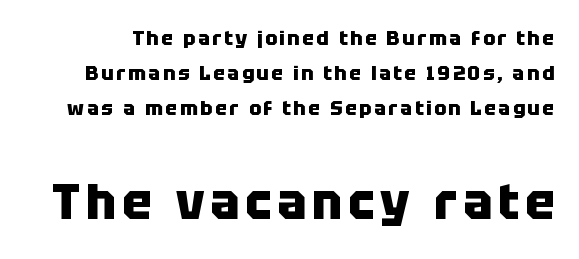
Q: Is the text bold? A: Yes.
Q: Is the text italic (slanted)? A: No, it is upright.
Q: Is the typeface a serif or a sans-serif typeface? A: Sans-serif.
Q: Is the text underlined? A: No.
Q: Which block of text is set in a larger size, the first (top) or the second (bottom)? A: The second (bottom) one.
Q: Width (condensed, normal, or wide)? A: Normal.
Q: Stroke contrast? A: Low.
Q: x-height? A: Large.
Q: Monospaced? A: No.
